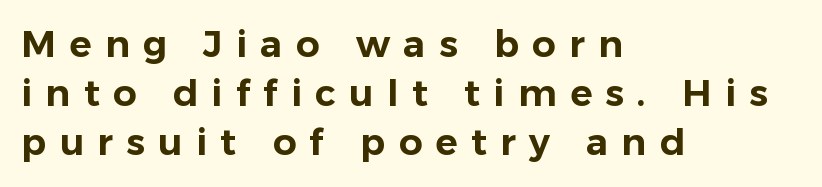
{"serif": "no", "italic": "no", "width": "normal", "stroke_contrast": "low", "x_height": "medium", "monospaced": "no", "underline": "no", "align": "left", "line_spacing": "normal", "line_spacing_ratio": 1.33, "letter_spacing": "wide", "letter_spacing_em": 0.36, "glyph_px": 37}
